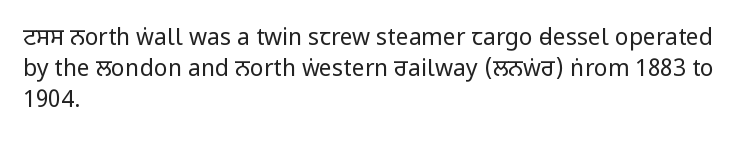
Posture: upright roman. The ragged edge is on the right, which tells us the setting is flush left. Reading down the column, the eye jumps a familiar distance to each next line. The specimen omits any rule beneath the text block's lines. The face looks like a standard text weight, possibly lighter.
